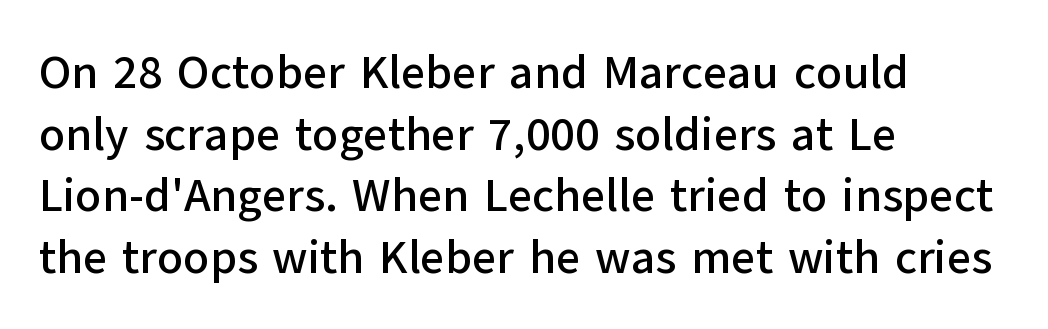
What stands out about the letter spacing? Nothing — it is the standard amount. A typesetter would mark this as roman, not italic. Each line starts at the same left margin while the right side varies. The rendering shows plain stroke endings on the letterforms — a sans-serif design. Here the designer chose a conventional face with non-uniform glyph widths. The zone under the glyphs is completely vacant.
